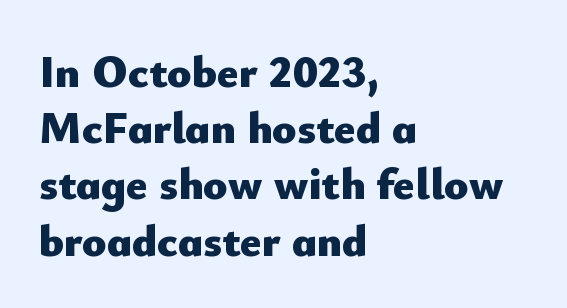
{"serif": "no", "italic": "no", "bold": "yes", "weight": "heavy", "width": "normal", "stroke_contrast": "low", "x_height": "small", "monospaced": "no", "underline": "no", "align": "left", "line_spacing": "normal", "line_spacing_ratio": 1.25, "letter_spacing": "normal", "letter_spacing_em": 0.0, "glyph_px": 45}
